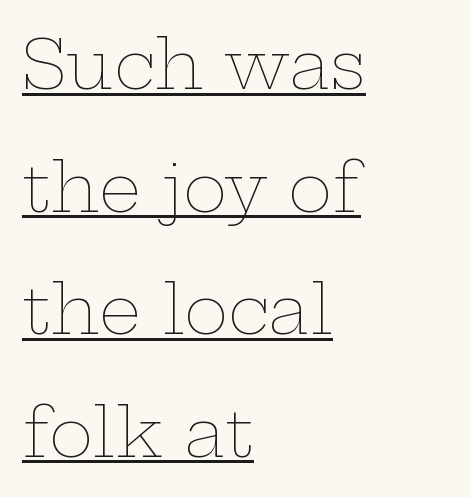
{"italic": "no", "bold": "no", "weight": "thin", "width": "wide", "stroke_contrast": "low", "x_height": "medium", "monospaced": "no", "underline": "yes", "align": "left", "line_spacing_ratio": 1.83, "letter_spacing": "normal", "letter_spacing_em": 0.0, "glyph_px": 67}
